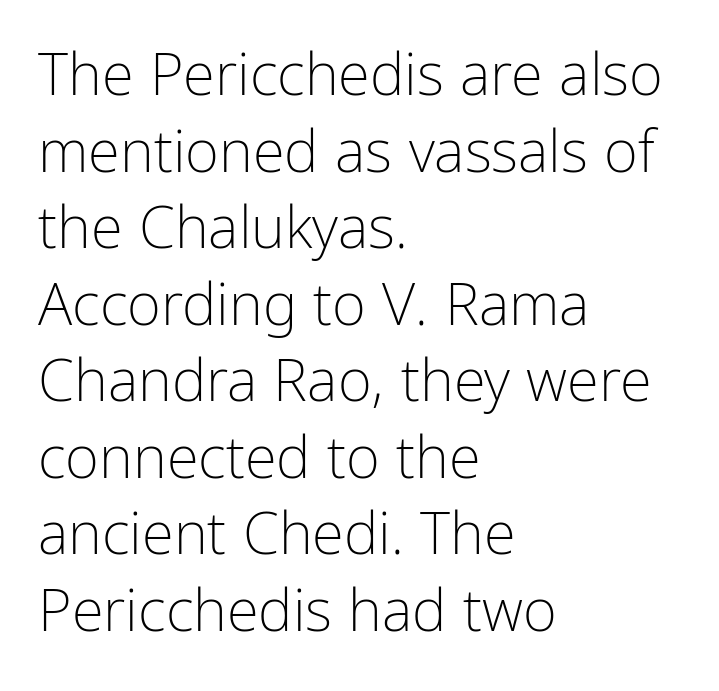
The image shows 58 px light, condensed sans-serif type, upright; set left-aligned, normal line spacing (1.32x), normal letter spacing, not underlined; low stroke contrast and a medium x-height.
